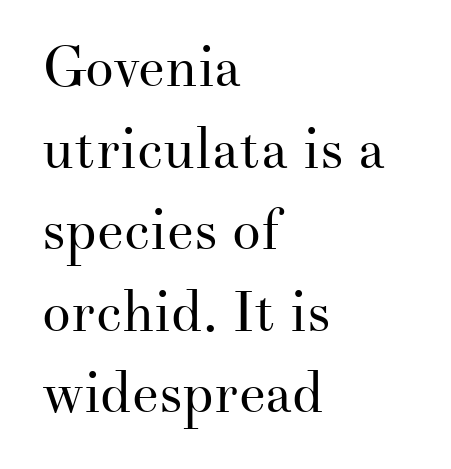
Q: Is the text bold? A: No.
Q: Is the text italic (slanted)? A: No, it is upright.
Q: Is the typeface a serif or a sans-serif typeface? A: Serif.
Q: Is the text underlined? A: No.
Q: How is the paragraph aligned? A: Left-aligned.
Q: Is the spacing between letters normal or unusually wide? A: Normal.
Q: Is the spacing between lines tight, normal or loose? A: Normal.
Q: Width (condensed, normal, or wide)? A: Normal.
Q: Stroke contrast? A: Medium.
Q: x-height? A: Small.
Q: Monospaced? A: No.
